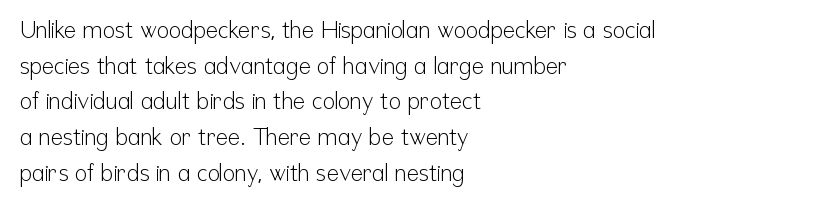
Baseline-to-baseline distance is the conventional proportion of letter height. The passage is arranged the way most books set body copy — flush left. The glyphs are unaccompanied by any horizontal stroke below them. The gaps between neighbouring characters are ordinary and unremarkable.
